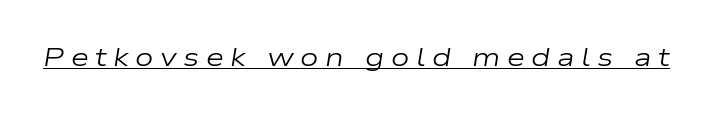
The image shows 26 px text type, italic (leaning right); set unusually wide letter spacing (+0.25 em), underlined.
